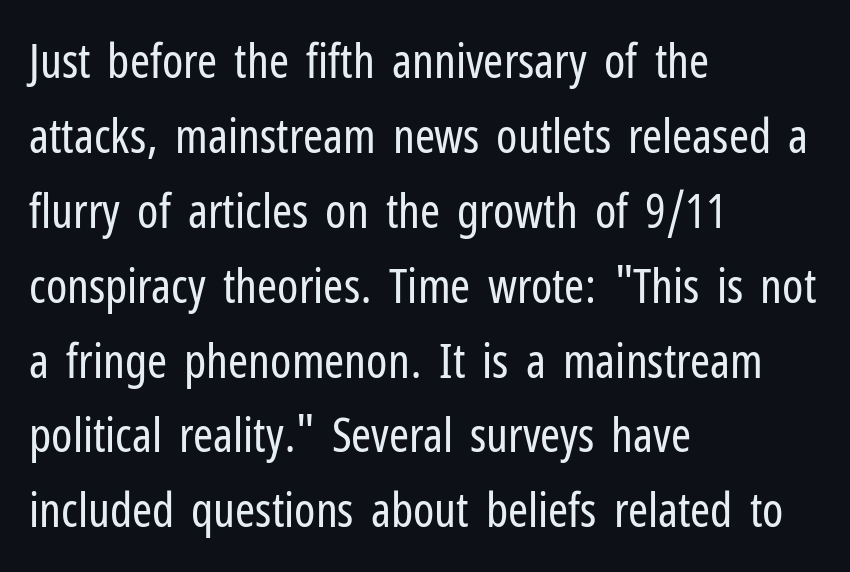
Q: Is the text bold? A: No.
Q: Is the text italic (slanted)? A: No, it is upright.
Q: Is the typeface a serif or a sans-serif typeface? A: Sans-serif.
Q: Is the text underlined? A: No.
Q: How is the paragraph aligned? A: Left-aligned.
Q: Is the spacing between letters normal or unusually wide? A: Normal.
Q: Is the spacing between lines tight, normal or loose? A: Normal.
Q: Width (condensed, normal, or wide)? A: Condensed.
Q: Stroke contrast? A: Low.
Q: x-height? A: Medium.
Q: Monospaced? A: No.
